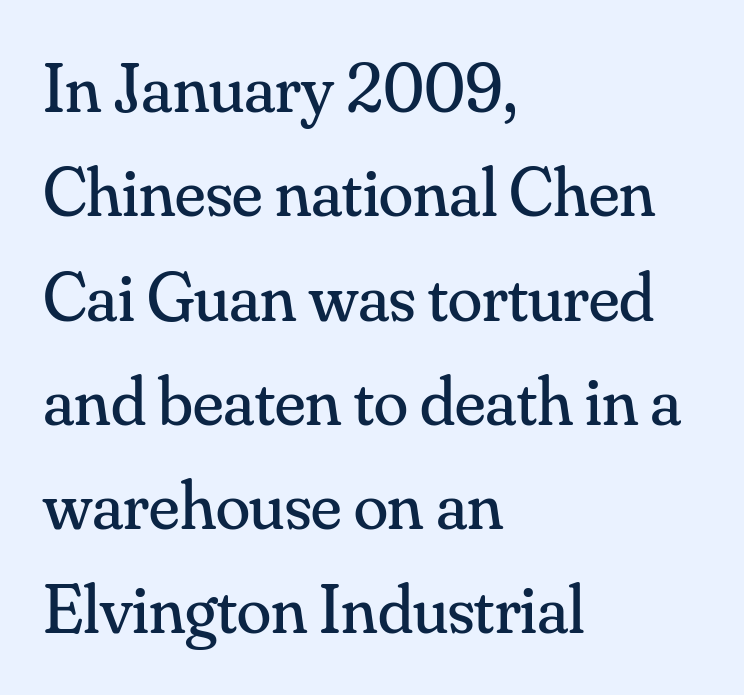
{"serif": "yes", "italic": "no", "bold": "no", "weight": "regular", "width": "normal", "stroke_contrast": "medium", "x_height": "small", "monospaced": "no", "underline": "no", "align": "left", "line_spacing": "normal", "line_spacing_ratio": 1.49, "letter_spacing": "normal", "letter_spacing_em": 0.0, "glyph_px": 70}
